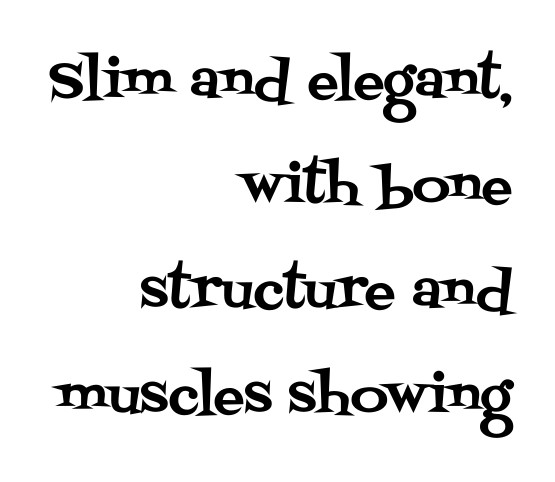
{"serif": "yes", "italic": "no", "width": "normal", "stroke_contrast": "medium", "x_height": "large", "monospaced": "no", "underline": "no", "align": "right", "line_spacing": "loose", "line_spacing_ratio": 2.02, "letter_spacing": "normal", "letter_spacing_em": 0.0, "glyph_px": 52}
